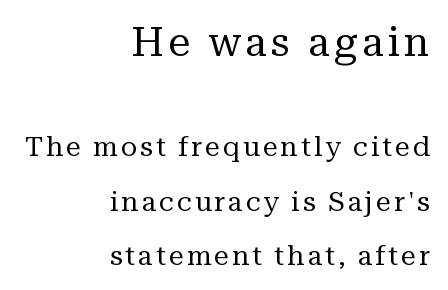
Block one is the big one; block two sits smaller underneath. Counters stay open thanks to moderate or lighter strokes. I'd call this a serif setting — the letters wear small feet. Underline: absent. You could not count columns in this text — the font is proportionally spaced.
